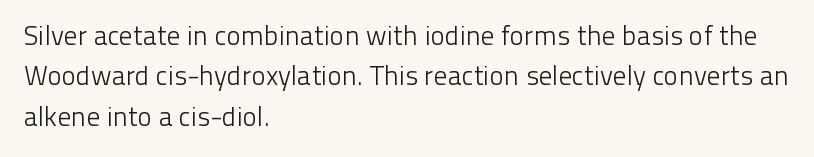
Q: Is the text bold? A: No.
Q: Is the text italic (slanted)? A: No, it is upright.
Q: Is the text underlined? A: No.
Q: How is the paragraph aligned? A: Left-aligned.
Q: Is the spacing between letters normal or unusually wide? A: Normal.
Q: Is the spacing between lines tight, normal or loose? A: Normal.
